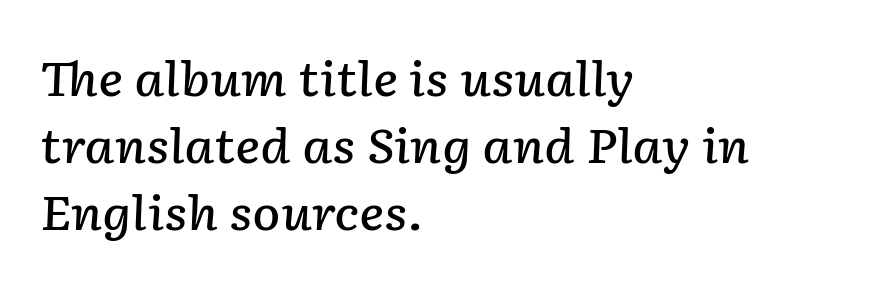
The image shows 47 px semibold type, italic (leaning right); set left-aligned, normal line spacing (1.43x), normal letter spacing, not underlined; low stroke contrast and a medium x-height.
